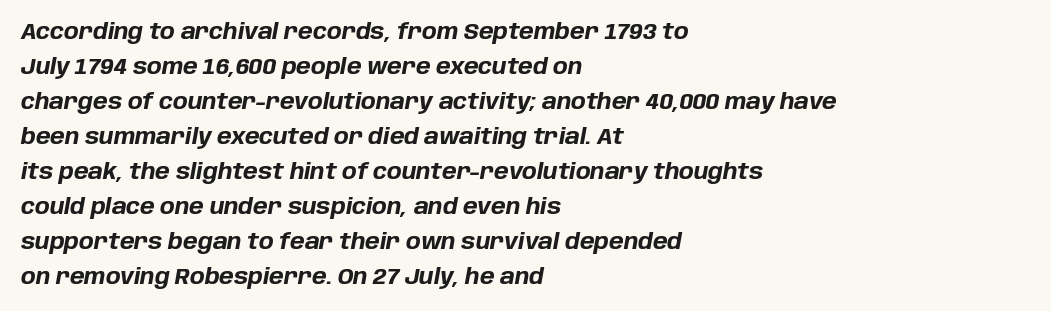
You'd pick this weight for a headline — it's a proper bold. These lines stack with their left ends in a neat column. Evenly set lines give the paragraph a standard silhouette. Spacing between characters is what you'd get straight out of the box. Honestly, there is no underline to notice here at all.
